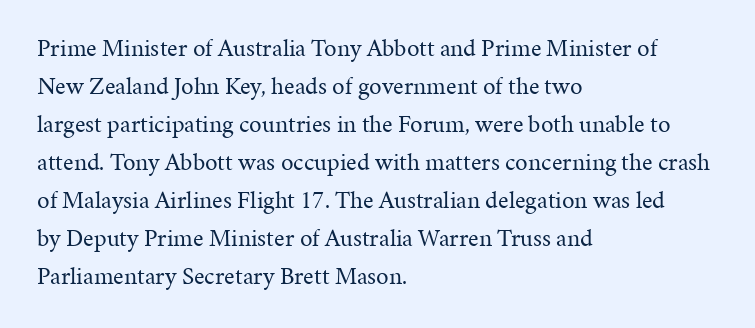
The font's upright variant was chosen for this text. The specimen omits any rule beneath the text block's lines. All the whitespace from short lines collects on the right. Tracking here is standard; glyphs follow each other at the usual distance.
